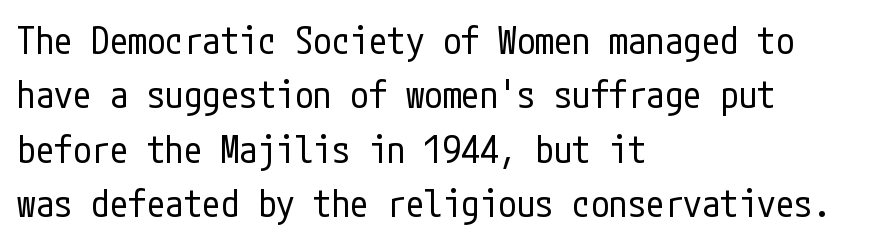
{"serif": "no", "italic": "no", "bold": "no", "weight": "regular", "width": "condensed", "stroke_contrast": "low", "x_height": "medium", "underline": "no", "align": "left", "line_spacing": "normal", "line_spacing_ratio": 1.47, "letter_spacing": "normal", "letter_spacing_em": 0.0, "glyph_px": 37}
